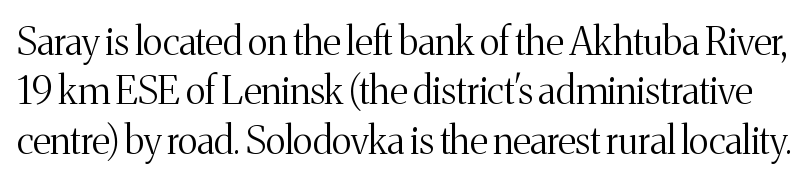
{"serif": "yes", "italic": "no", "bold": "no", "weight": "light", "width": "normal", "stroke_contrast": "medium", "x_height": "medium", "monospaced": "no", "underline": "no", "line_spacing": "normal", "line_spacing_ratio": 1.3, "letter_spacing": "normal", "letter_spacing_em": 0.0, "glyph_px": 38}
